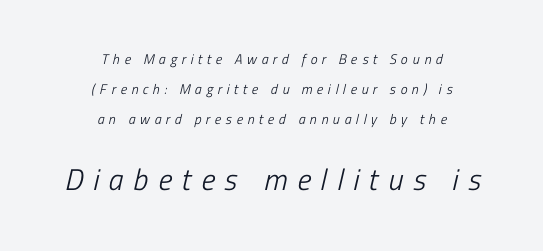
{"serif": "no", "bold": "no", "weight": "light", "width": "condensed", "stroke_contrast": "low", "x_height": "medium", "monospaced": "no", "underline": "no", "align": "center", "line_spacing": "loose", "line_spacing_ratio": 2.14, "letter_spacing": "wide", "letter_spacing_em": 0.33, "larger_block": "second", "size_ratio": 2.14, "glyph_px": 30}
